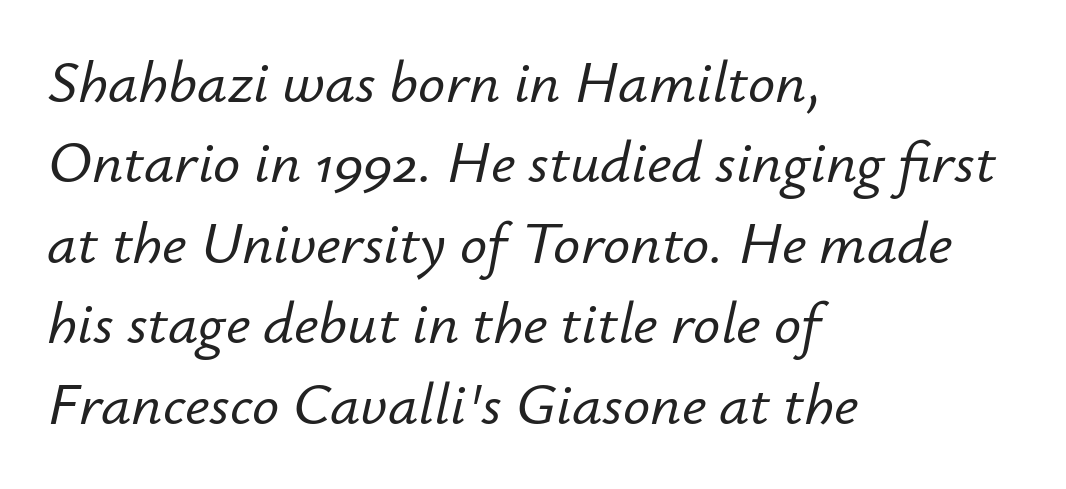
The image shows 60 px text type, italic (leaning right); set left-aligned, normal line spacing (1.34x), normal letter spacing, not underlined; low stroke contrast and a small x-height.
